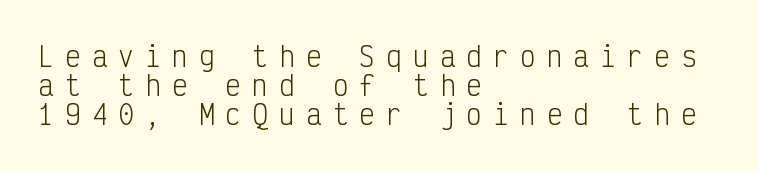
The image shows 26 px text type, upright; set left-aligned, tight line spacing (1.12x), unusually wide letter spacing (+0.43 em), not underlined.
